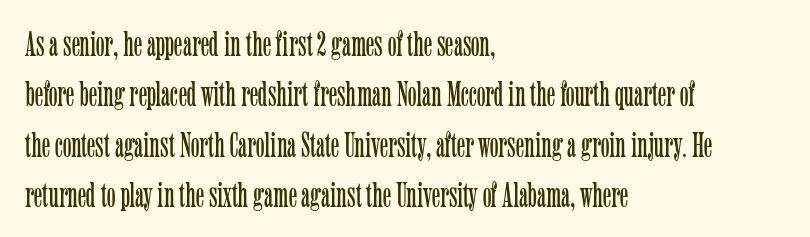
Which margin do the lines hug? The left one — the right edge is uneven. The type sits square on the baseline with zero lean. Look at the bottom of the vertical strokes: they flare into serifs here. Do the characters align in a grid? No, the font is proportional.
